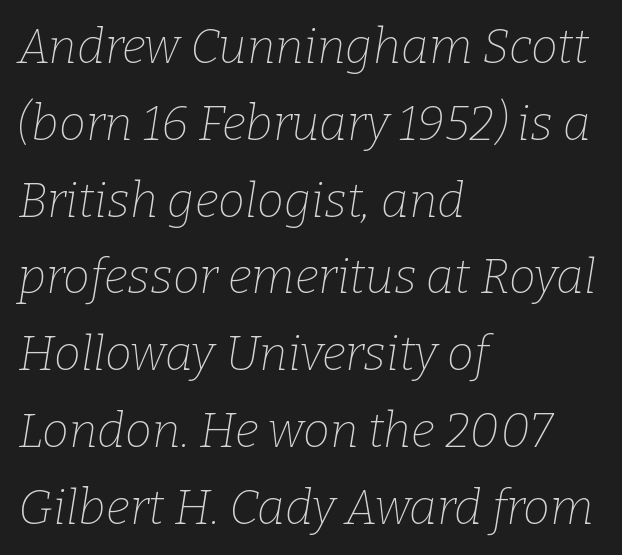
Q: Is the text bold? A: No.
Q: Is the text italic (slanted)? A: Yes, it leans right by about 9 degrees.
Q: Is the typeface a serif or a sans-serif typeface? A: Serif.
Q: Is the text underlined? A: No.
Q: How is the paragraph aligned? A: Left-aligned.
Q: Is the spacing between letters normal or unusually wide? A: Normal.
Q: Is the spacing between lines tight, normal or loose? A: Normal.
Q: Width (condensed, normal, or wide)? A: Normal.
Q: Stroke contrast? A: Low.
Q: x-height? A: Medium.
Q: Monospaced? A: No.
